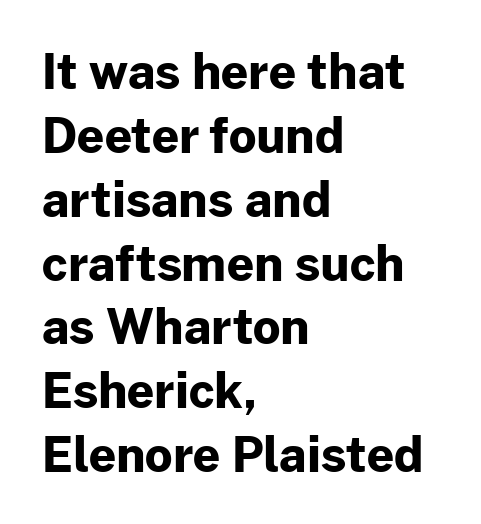
Q: Is the text bold? A: Yes.
Q: Is the text italic (slanted)? A: No, it is upright.
Q: Is the typeface a serif or a sans-serif typeface? A: Sans-serif.
Q: Is the text underlined? A: No.
Q: How is the paragraph aligned? A: Left-aligned.
Q: Is the spacing between letters normal or unusually wide? A: Normal.
Q: Is the spacing between lines tight, normal or loose? A: Normal.
Q: Width (condensed, normal, or wide)? A: Normal.
Q: Stroke contrast? A: Low.
Q: x-height? A: Medium.
Q: Monospaced? A: No.
